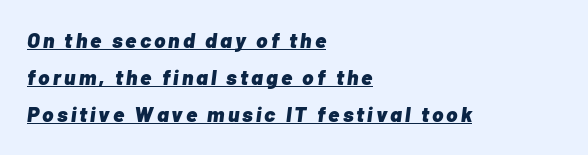
The image shows 21 px bold type, italic (leaning right); set left-aligned, line spacing 1.77x, underlined.
